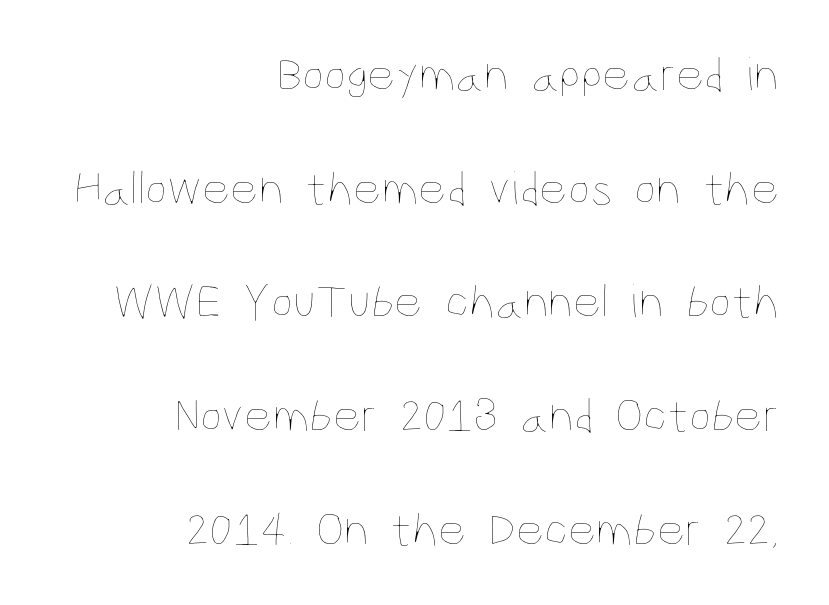
The image shows 49 px thin, condensed type, upright; set right-aligned, loose line spacing (2.32x), normal letter spacing, not underlined; low stroke contrast and a large x-height.
